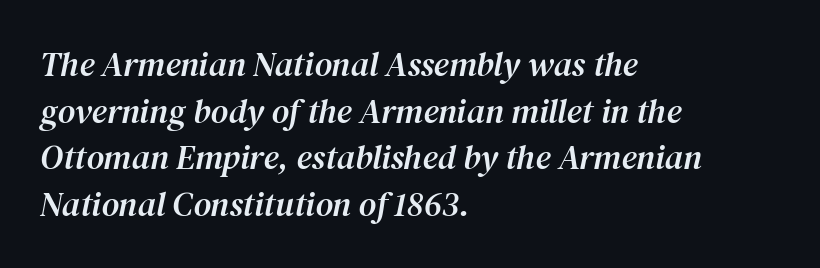
Q: Is the text italic (slanted)? A: Yes, it leans right by about 12 degrees.
Q: Is the typeface a serif or a sans-serif typeface? A: Serif.
Q: Is the text underlined? A: No.
Q: How is the paragraph aligned? A: Left-aligned.
Q: Is the spacing between letters normal or unusually wide? A: Normal.
Q: Is the spacing between lines tight, normal or loose? A: Normal.
Q: Width (condensed, normal, or wide)? A: Normal.
Q: Stroke contrast? A: Medium.
Q: x-height? A: Medium.
Q: Monospaced? A: No.
